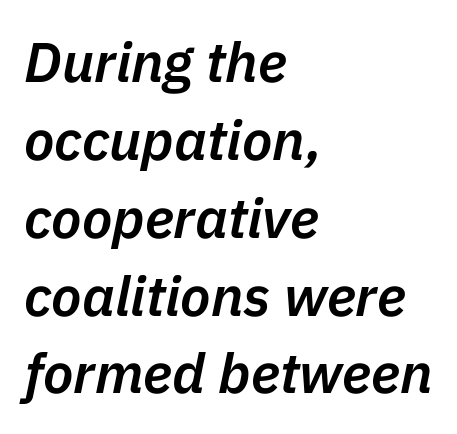
Q: Is the text bold? A: Semi-bold.
Q: Is the text italic (slanted)? A: Yes, it leans right by about 11 degrees.
Q: Is the text underlined? A: No.
Q: How is the paragraph aligned? A: Left-aligned.
Q: Is the spacing between letters normal or unusually wide? A: Normal.
Q: Is the spacing between lines tight, normal or loose? A: Normal.
Q: Width (condensed, normal, or wide)? A: Normal.
Q: Stroke contrast? A: Low.
Q: x-height? A: Medium.
Q: Monospaced? A: No.
